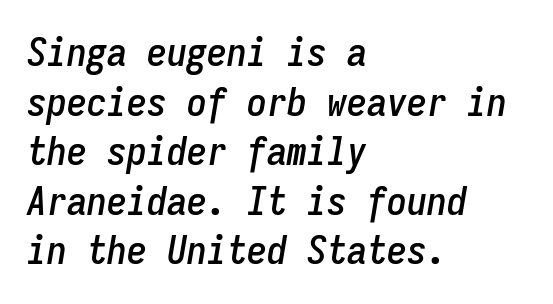
{"italic": "yes", "lean": "right", "slant_degrees": 9, "width": "condensed", "stroke_contrast": "low", "x_height": "medium", "monospaced": "yes", "underline": "no", "align": "left", "line_spacing_ratio": 1.24, "letter_spacing": "normal", "letter_spacing_em": 0.0, "glyph_px": 40}
